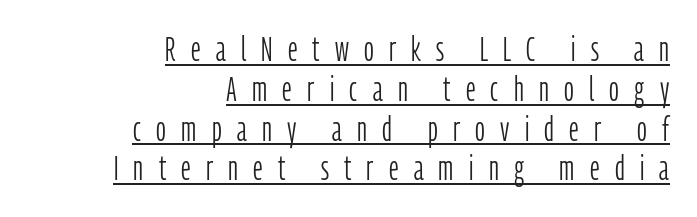
The image shows 34 px light, condensed sans-serif type, upright; set right-aligned, line spacing 1.17x, unusually wide letter spacing (+0.45 em), underlined; low stroke contrast and a medium x-height.
